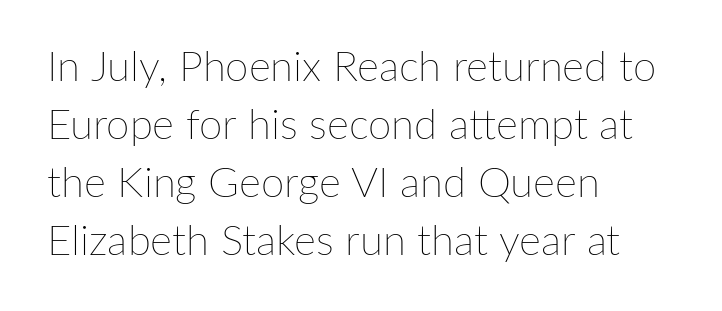
The passage shown is typed in a proportional face where columns would drift. Students, observe: this is what conventionally led text looks like. Heaviness? Minimal to ordinary, like unemphasized prose. Observe the ordinary spacing: letters are neighbours, not strangers.
